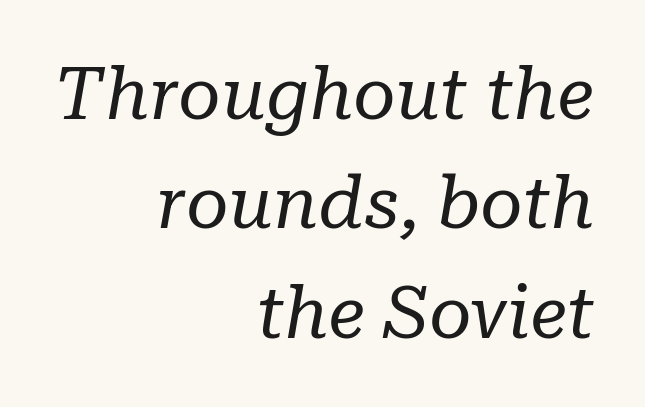
The setting favours the right margin, as signatures and pull-quotes sometimes do. Stems and bowls with no extra thickness — not bold. This sample has the flowing, uneven cadence of proportional lettering. The tracking reads as untouched default to a designer's eye.
